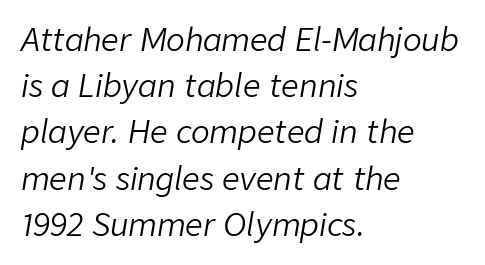
The image shows 31 px light type, italic (leaning right); set left-aligned, normal line spacing (1.49x), normal letter spacing, not underlined; low stroke contrast and a medium x-height.
